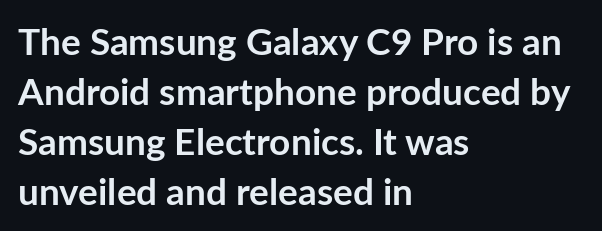
Q: Is the text bold? A: Yes.
Q: Is the text italic (slanted)? A: No, it is upright.
Q: Is the typeface a serif or a sans-serif typeface? A: Sans-serif.
Q: Is the text underlined? A: No.
Q: How is the paragraph aligned? A: Left-aligned.
Q: Is the spacing between letters normal or unusually wide? A: Normal.
Q: Is the spacing between lines tight, normal or loose? A: Normal.
Q: Width (condensed, normal, or wide)? A: Normal.
Q: Stroke contrast? A: Low.
Q: x-height? A: Medium.
Q: Monospaced? A: No.
